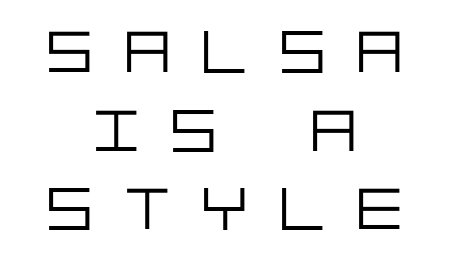
{"serif": "no", "italic": "no", "bold": "no", "weight": "light", "width": "normal", "stroke_contrast": "low", "x_height": "large", "underline": "no", "align": "center", "line_spacing": "normal", "line_spacing_ratio": 1.27, "letter_spacing": "wide", "letter_spacing_em": 0.5, "glyph_px": 62}
